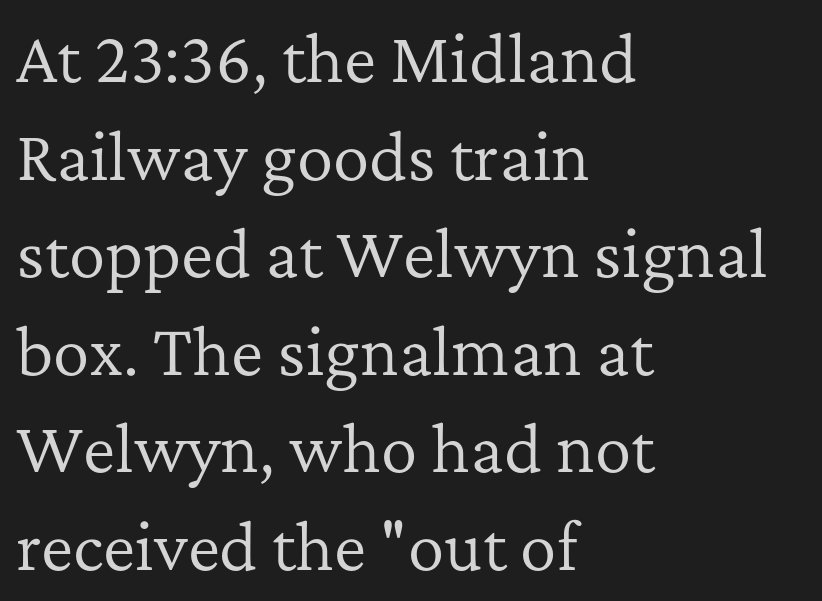
Q: Is the text bold? A: No.
Q: Is the text italic (slanted)? A: No, it is upright.
Q: Is the typeface a serif or a sans-serif typeface? A: Serif.
Q: Is the text underlined? A: No.
Q: How is the paragraph aligned? A: Left-aligned.
Q: Is the spacing between letters normal or unusually wide? A: Normal.
Q: Is the spacing between lines tight, normal or loose? A: Normal.
Q: Width (condensed, normal, or wide)? A: Normal.
Q: Stroke contrast? A: Low.
Q: x-height? A: Medium.
Q: Monospaced? A: No.
